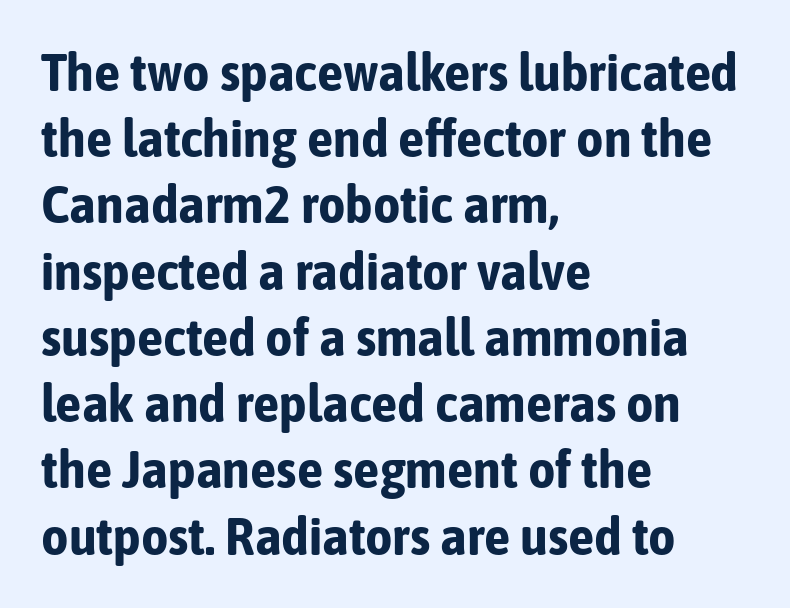
Each row of text sits above clean, open space. The rendering uses natural spacing where letterforms have individual widths. Left-aligned paragraph, ragged on the right. The specimen reads as upright at a glance. What's the leading like? Ordinary, nothing unusual.
